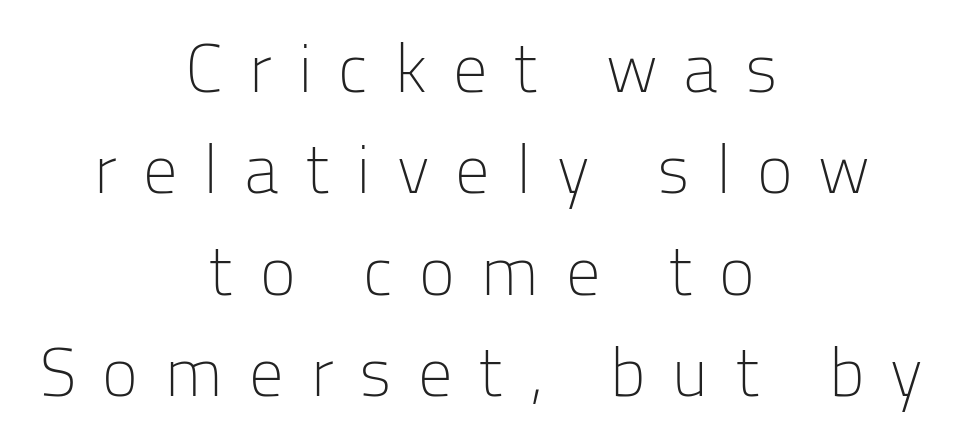
Teacher's note: observe the equal gaps on both sides — that is centered alignment. Ordinary non-slanted type is in use. What's the leading like? Ordinary, nothing unusual. The passage shown is not bold in any degree. Look at the tracking — it's clearly loosened, letters drifting apart. Check under the words: just untouched page.
